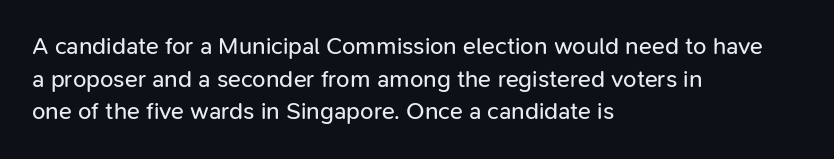
{"italic": "no", "bold": "no", "underline": "no", "align": "left", "line_spacing": "normal", "line_spacing_ratio": 1.36, "letter_spacing": "normal", "letter_spacing_em": 0.0, "glyph_px": 24}
